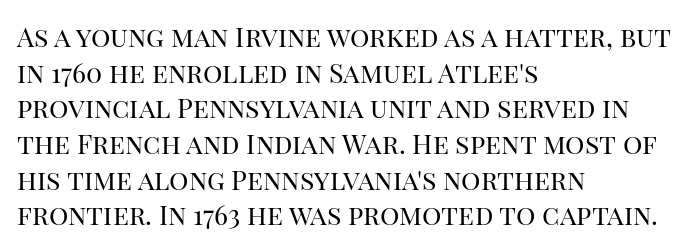
Q: Is the text bold? A: No.
Q: Is the text italic (slanted)? A: No, it is upright.
Q: Is the text underlined? A: No.
Q: How is the paragraph aligned? A: Left-aligned.
Q: Is the spacing between letters normal or unusually wide? A: Normal.
Q: Is the spacing between lines tight, normal or loose? A: Normal.
